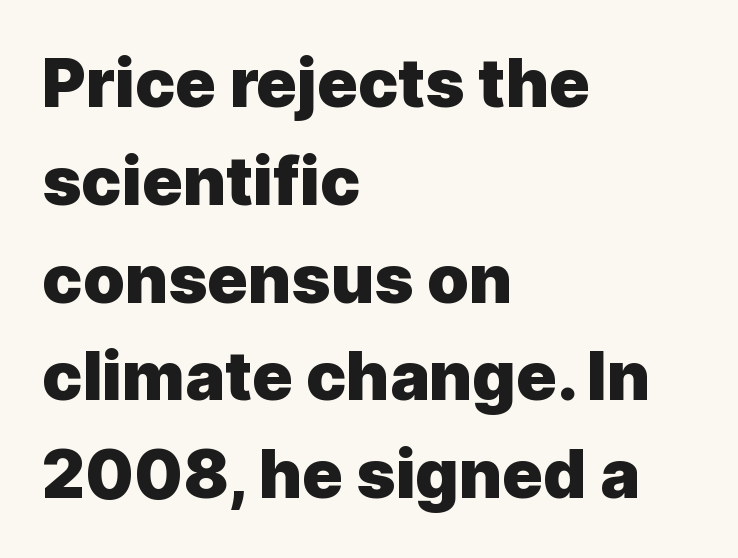
{"serif": "no", "italic": "no", "bold": "yes", "weight": "heavy", "width": "normal", "x_height": "medium", "monospaced": "no", "underline": "no", "align": "left", "line_spacing": "normal", "line_spacing_ratio": 1.46, "letter_spacing": "normal", "letter_spacing_em": 0.0, "glyph_px": 67}
